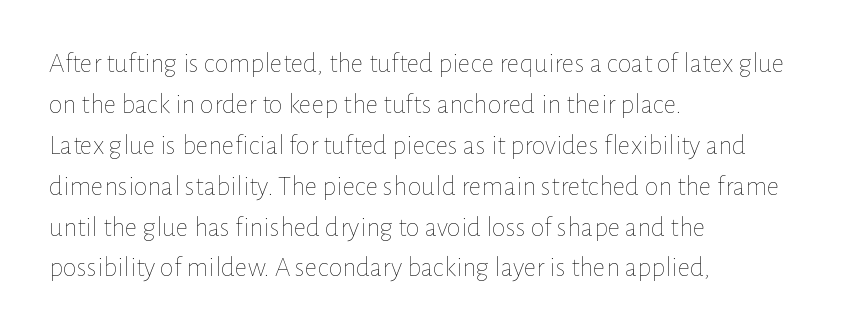
Letters have the restrained weight of plain body copy at most. The type sits square on the baseline with zero lean. A typesetter would call this proportional, since set widths differ per character. This rendering uses left alignment, leaving the right contour irregular. How would I describe the line gaps? Plain and ordinary. Words appear dense and cohesive because spacing is normal.
